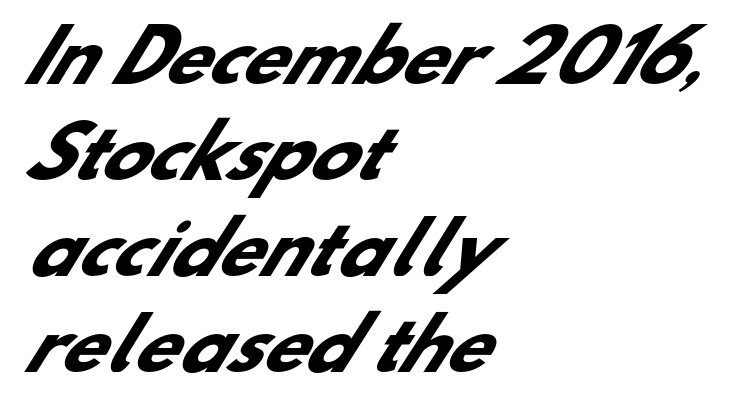
{"serif": "no", "bold": "yes", "weight": "heavy", "width": "normal", "stroke_contrast": "low", "x_height": "small", "monospaced": "no", "underline": "no", "align": "left", "line_spacing": "normal", "line_spacing_ratio": 1.37, "letter_spacing": "normal", "letter_spacing_em": 0.0, "glyph_px": 70}
